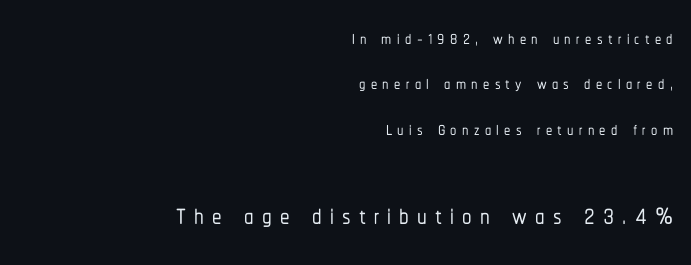
Q: Is the text italic (slanted)? A: No, it is upright.
Q: Is the typeface a serif or a sans-serif typeface? A: Sans-serif.
Q: Is the text underlined? A: No.
Q: How is the paragraph aligned? A: Right-aligned.
Q: Is the spacing between letters normal or unusually wide? A: Unusually wide.
Q: Which block of text is set in a larger size, the first (top) or the second (bottom)? A: The second (bottom) one.
Q: Width (condensed, normal, or wide)? A: Condensed.
Q: Stroke contrast? A: Low.
Q: x-height? A: Medium.
Q: Monospaced? A: No.
